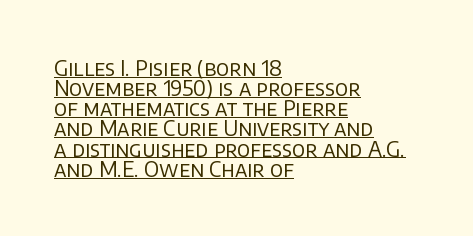
The horizontal fit of the characters is conventional and even. Nope, not italic — everything's standing straight. The passage shown stacks its lines with hardly any gap. Weight: not bold — regular or lighter. Has an underline been added? It has.
